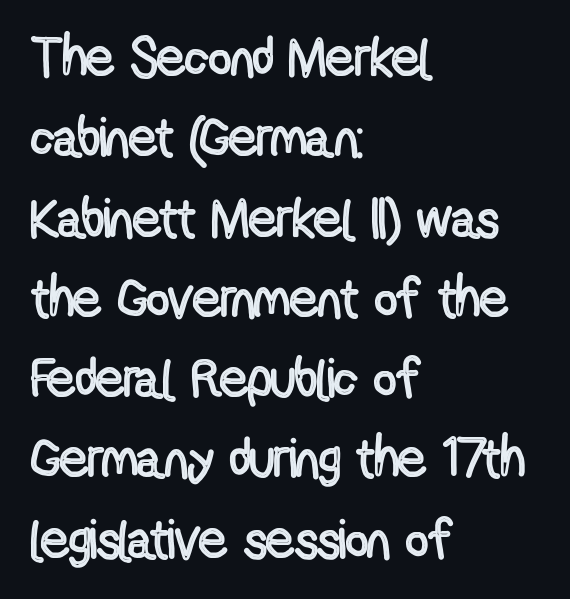
It's the straight-up-and-down kind of type. Nobody touched the tracking dial on this one. Just letters on the line, the space beneath them empty. Character widths vary here, with narrow letters taking less room than wide ones. Regular leading. Which margin do the lines hug? The left one — the right edge is uneven.
